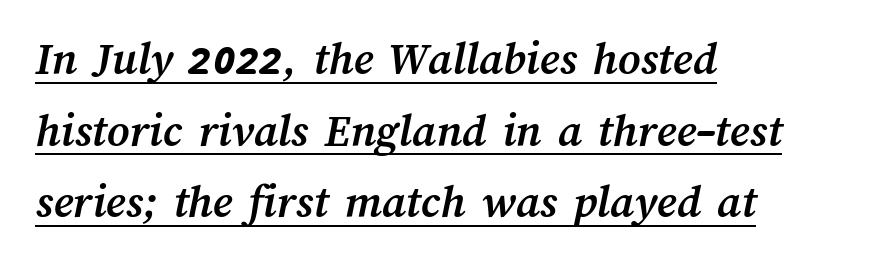
Q: Is the text bold? A: Yes.
Q: Is the text underlined? A: Yes.
Q: How is the paragraph aligned? A: Left-aligned.
Q: Is the spacing between letters normal or unusually wide? A: Normal.
Q: Is the spacing between lines tight, normal or loose? A: Normal.
Q: Width (condensed, normal, or wide)? A: Normal.
Q: Stroke contrast? A: Medium.
Q: x-height? A: Medium.
Q: Monospaced? A: No.
